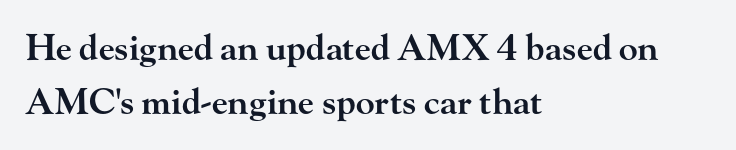
Q: Is the text bold? A: Semi-bold.
Q: Is the text italic (slanted)? A: No, it is upright.
Q: Is the typeface a serif or a sans-serif typeface? A: Serif.
Q: Is the text underlined? A: No.
Q: How is the paragraph aligned? A: Left-aligned.
Q: Is the spacing between letters normal or unusually wide? A: Normal.
Q: Is the spacing between lines tight, normal or loose? A: Normal.
Q: Width (condensed, normal, or wide)? A: Wide.
Q: Stroke contrast? A: High.
Q: x-height? A: Small.
Q: Monospaced? A: No.
